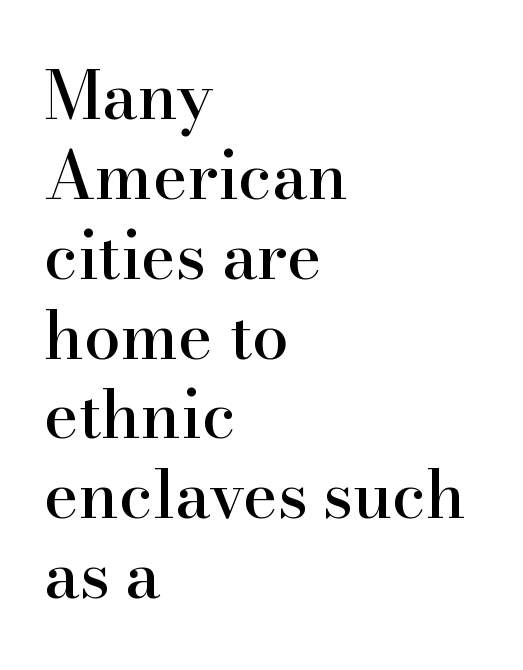
{"serif": "yes", "italic": "no", "width": "normal", "stroke_contrast": "high", "x_height": "small", "monospaced": "no", "underline": "no", "align": "left", "line_spacing_ratio": 1.21, "letter_spacing": "normal", "letter_spacing_em": 0.0, "glyph_px": 66}
